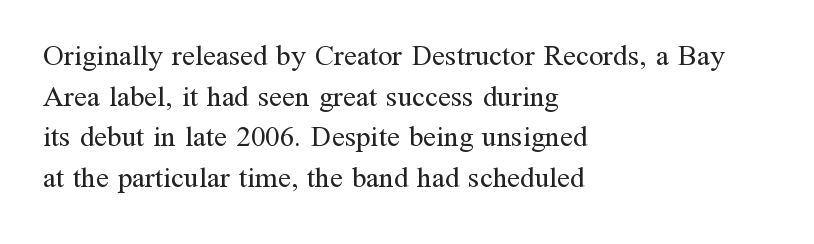
Q: Is the text bold? A: No.
Q: Is the text italic (slanted)? A: No, it is upright.
Q: Is the typeface a serif or a sans-serif typeface? A: Serif.
Q: Is the text underlined? A: No.
Q: How is the paragraph aligned? A: Left-aligned.
Q: Is the spacing between letters normal or unusually wide? A: Normal.
Q: Is the spacing between lines tight, normal or loose? A: Normal.
Q: Width (condensed, normal, or wide)? A: Normal.
Q: Stroke contrast? A: Medium.
Q: x-height? A: Medium.
Q: Monospaced? A: No.
